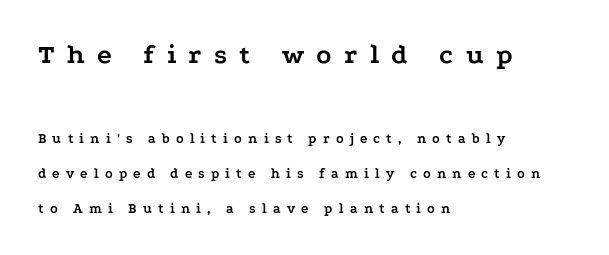
The image shows 28 px semibold, wide serif type, upright; set left-aligned, loose line spacing (2.49x), unusually wide letter spacing (+0.44 em), not underlined; the first (top) block is 2.0x larger; low stroke contrast and a medium x-height.
